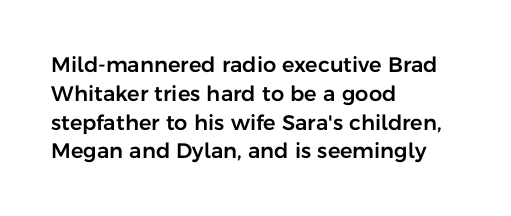
Q: Is the text italic (slanted)? A: No, it is upright.
Q: Is the text underlined? A: No.
Q: How is the paragraph aligned? A: Left-aligned.
Q: Is the spacing between letters normal or unusually wide? A: Normal.
Q: Is the spacing between lines tight, normal or loose? A: Normal.
